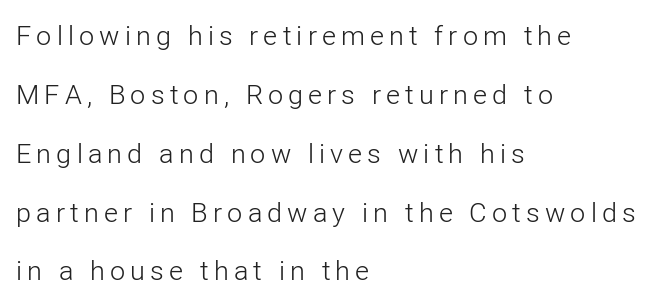
Q: Is the text bold? A: No.
Q: Is the text italic (slanted)? A: No, it is upright.
Q: Is the text underlined? A: No.
Q: How is the paragraph aligned? A: Left-aligned.
Q: Is the spacing between lines tight, normal or loose? A: Loose.
